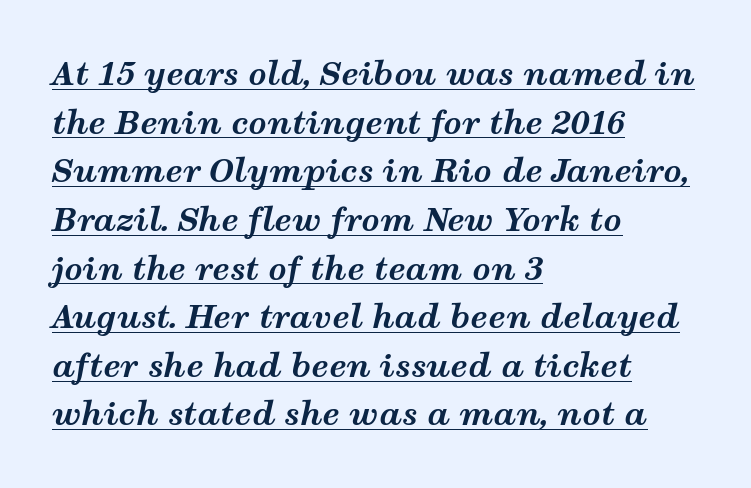
Q: Is the text bold? A: Yes.
Q: Is the text italic (slanted)? A: Yes, it leans right by about 12 degrees.
Q: Is the text underlined? A: Yes.
Q: How is the paragraph aligned? A: Left-aligned.
Q: Is the spacing between letters normal or unusually wide? A: Normal.
Q: Is the spacing between lines tight, normal or loose? A: Normal.
Q: Width (condensed, normal, or wide)? A: Wide.
Q: Stroke contrast? A: Medium.
Q: x-height? A: Medium.
Q: Monospaced? A: No.
